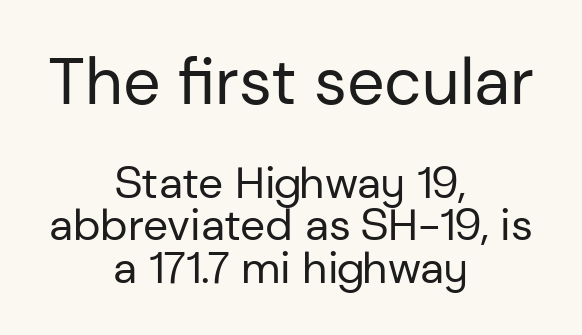
{"serif": "no", "italic": "no", "bold": "no", "weight": "regular", "width": "normal", "stroke_contrast": "low", "x_height": "medium", "monospaced": "no", "underline": "no", "align": "center", "line_spacing": "tight", "line_spacing_ratio": 0.96, "letter_spacing": "normal", "letter_spacing_em": 0.0, "larger_block": "first", "size_ratio": 1.5, "glyph_px": 66}
